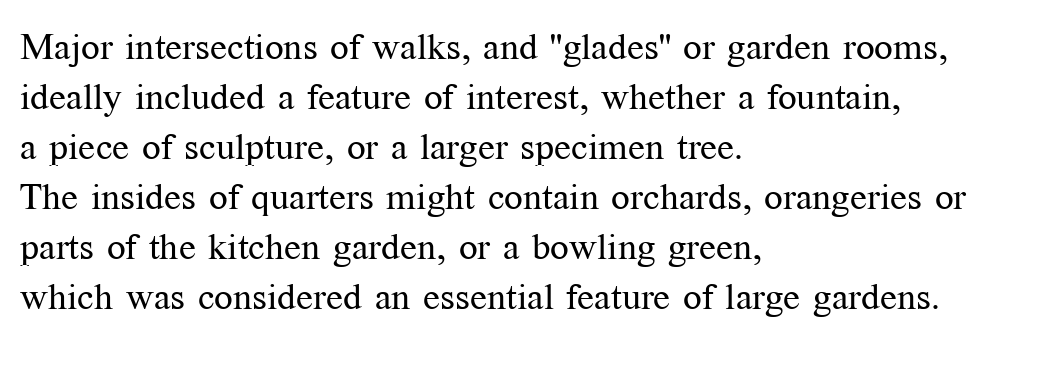
The image shows 37 px regular-weight serif type, upright; set left-aligned, normal line spacing (1.35x), normal letter spacing, not underlined; medium stroke contrast and a medium x-height.
